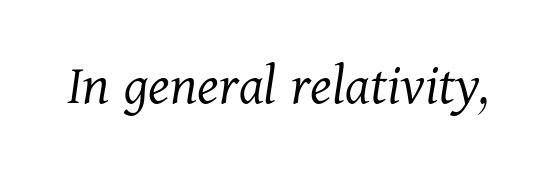
Q: Is the text bold? A: No.
Q: Is the text italic (slanted)? A: Yes, it leans right by about 11 degrees.
Q: Is the typeface a serif or a sans-serif typeface? A: Serif.
Q: Is the text underlined? A: No.
Q: Is the spacing between letters normal or unusually wide? A: Normal.
Q: Width (condensed, normal, or wide)? A: Normal.
Q: Stroke contrast? A: Medium.
Q: x-height? A: Medium.
Q: Monospaced? A: No.
